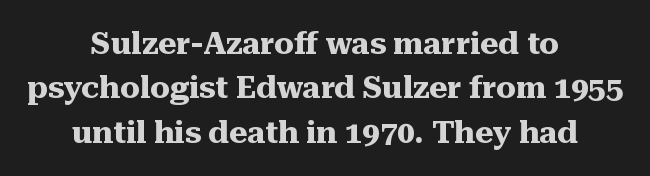
{"serif": "yes", "italic": "no", "bold": "yes", "weight": "heavy", "width": "normal", "stroke_contrast": "medium", "x_height": "medium", "monospaced": "no", "underline": "no", "align": "center", "line_spacing": "normal", "line_spacing_ratio": 1.43, "letter_spacing": "normal", "letter_spacing_em": 0.0, "glyph_px": 31}
